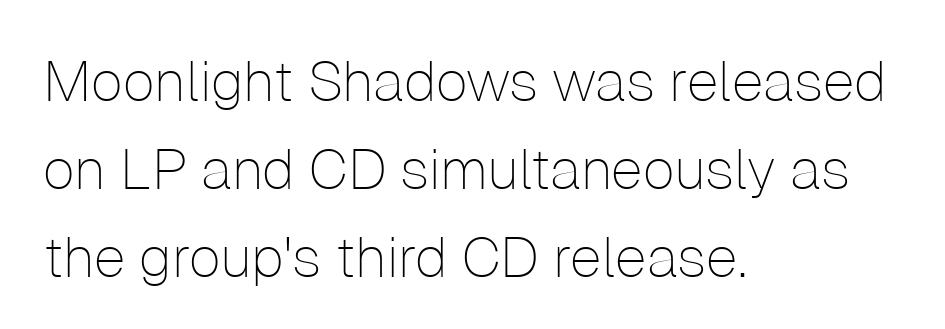
Q: Is the text bold? A: No.
Q: Is the text italic (slanted)? A: No, it is upright.
Q: Is the typeface a serif or a sans-serif typeface? A: Sans-serif.
Q: Is the text underlined? A: No.
Q: How is the paragraph aligned? A: Left-aligned.
Q: Is the spacing between letters normal or unusually wide? A: Normal.
Q: Is the spacing between lines tight, normal or loose? A: Normal.
Q: Width (condensed, normal, or wide)? A: Normal.
Q: Stroke contrast? A: Low.
Q: x-height? A: Medium.
Q: Monospaced? A: No.
